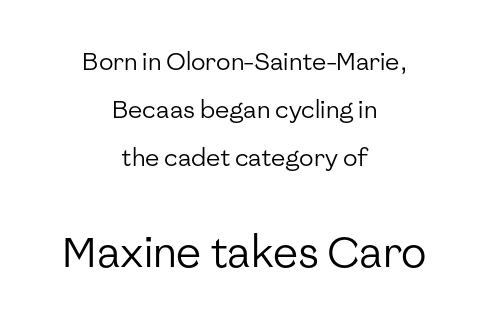
{"serif": "no", "italic": "no", "bold": "no", "weight": "regular", "width": "normal", "stroke_contrast": "low", "x_height": "medium", "monospaced": "no", "underline": "no", "align": "center", "line_spacing": "loose", "line_spacing_ratio": 2.0, "letter_spacing": "normal", "letter_spacing_em": 0.0, "larger_block": "second", "size_ratio": 1.75, "glyph_px": 42}
